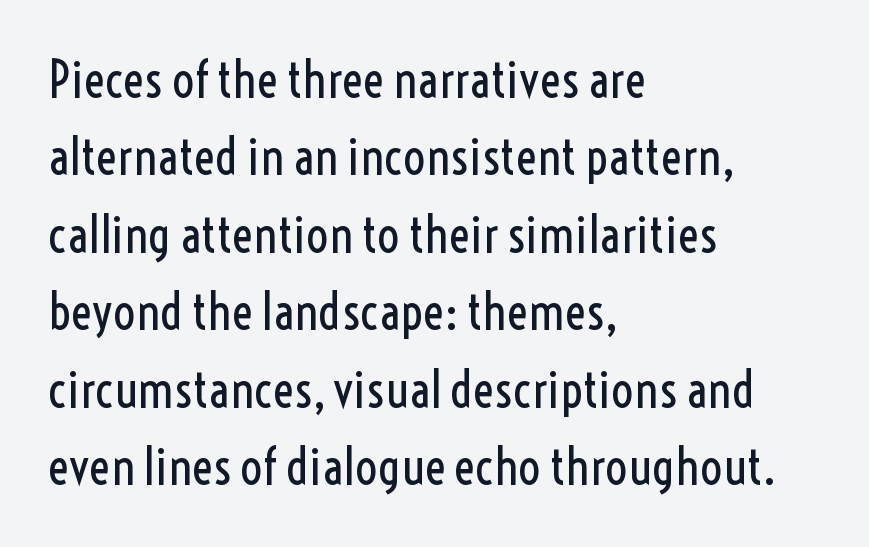
Q: Is the text bold? A: No.
Q: Is the text italic (slanted)? A: No, it is upright.
Q: Is the typeface a serif or a sans-serif typeface? A: Sans-serif.
Q: Is the text underlined? A: No.
Q: How is the paragraph aligned? A: Left-aligned.
Q: Is the spacing between letters normal or unusually wide? A: Normal.
Q: Is the spacing between lines tight, normal or loose? A: Normal.
Q: Width (condensed, normal, or wide)? A: Condensed.
Q: x-height? A: Medium.
Q: Monospaced? A: No.
